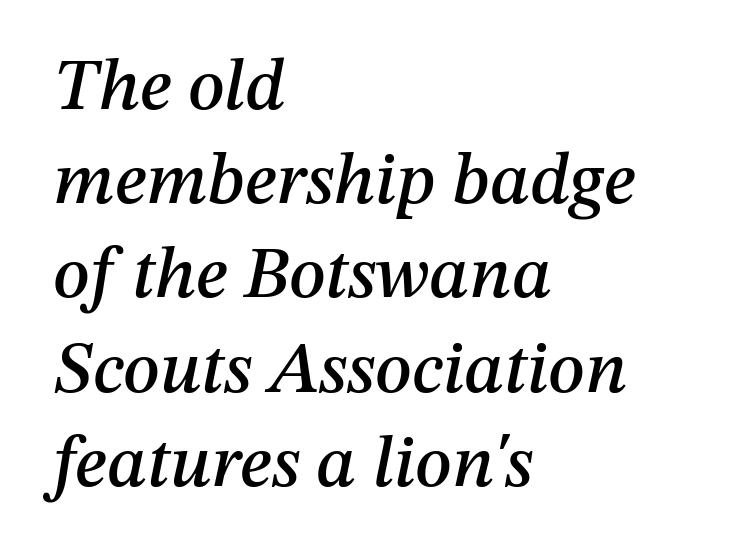
Q: Is the text italic (slanted)? A: Yes, it leans right by about 12 degrees.
Q: Is the text underlined? A: No.
Q: How is the paragraph aligned? A: Left-aligned.
Q: Is the spacing between letters normal or unusually wide? A: Normal.
Q: Is the spacing between lines tight, normal or loose? A: Normal.
Q: Width (condensed, normal, or wide)? A: Normal.
Q: Stroke contrast? A: Medium.
Q: x-height? A: Medium.
Q: Monospaced? A: No.
